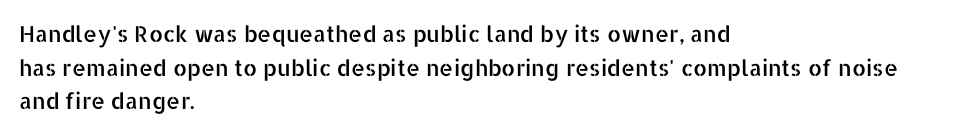
The image shows 22 px text type, upright; set left-aligned, normal line spacing (1.53x), normal letter spacing, not underlined.
